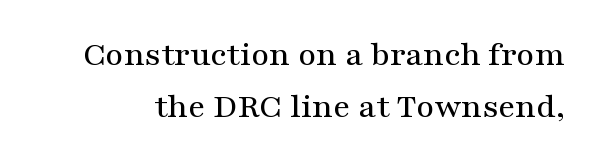
Posture: straight, roman, zero tilt. The face used here is proportionally spaced, like ordinary book or web type. What stands out about the letter spacing? Nothing — it is the standard amount. Underlining? Definitely not there. One glance says typical: line gaps are just what's usual. What kind of face is this? One with serifs.
